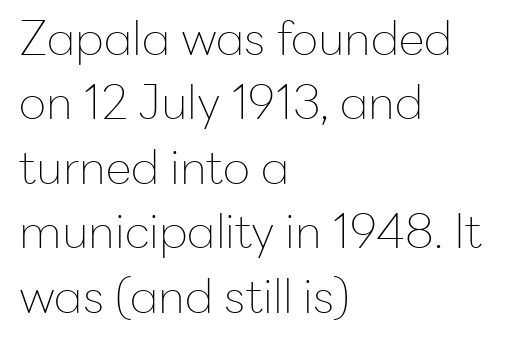
Q: Is the text bold? A: No.
Q: Is the text italic (slanted)? A: No, it is upright.
Q: Is the typeface a serif or a sans-serif typeface? A: Sans-serif.
Q: Is the text underlined? A: No.
Q: How is the paragraph aligned? A: Left-aligned.
Q: Is the spacing between letters normal or unusually wide? A: Normal.
Q: Is the spacing between lines tight, normal or loose? A: Normal.
Q: Width (condensed, normal, or wide)? A: Normal.
Q: Stroke contrast? A: Low.
Q: x-height? A: Medium.
Q: Monospaced? A: No.
